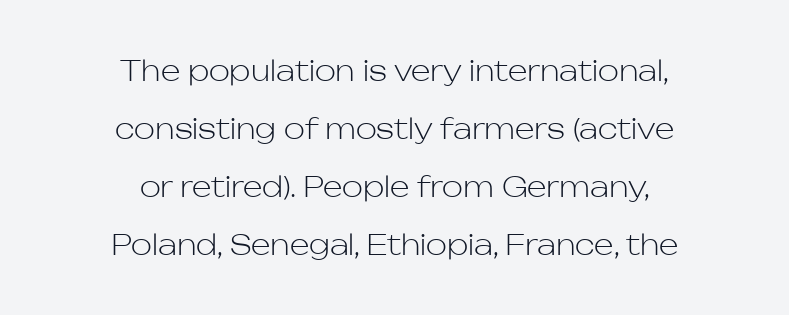
Q: Is the text bold? A: No.
Q: Is the text italic (slanted)? A: No, it is upright.
Q: Is the typeface a serif or a sans-serif typeface? A: Sans-serif.
Q: Is the text underlined? A: No.
Q: How is the paragraph aligned? A: Centered.
Q: Is the spacing between letters normal or unusually wide? A: Normal.
Q: Is the spacing between lines tight, normal or loose? A: Loose.
Q: Width (condensed, normal, or wide)? A: Normal.
Q: Stroke contrast? A: Low.
Q: x-height? A: Medium.
Q: Monospaced? A: No.
